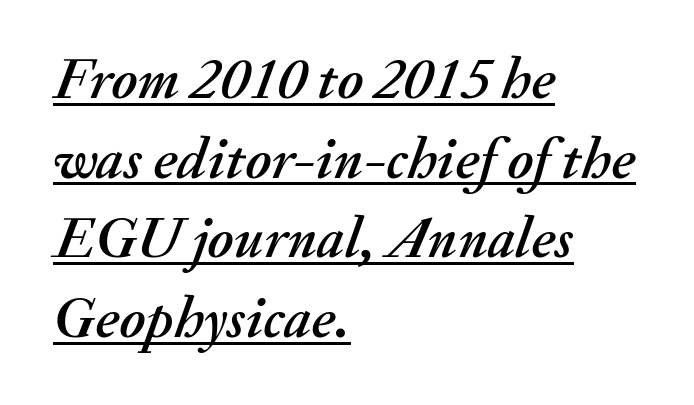
The glyphs look as if they've been sheared to an angle. The rendering uses a moderate line-height, typical for paragraphs. The words here are underlined. One-word summary of the alignment: left. Think of a printed novel: that variable character pitch is what you see here.
